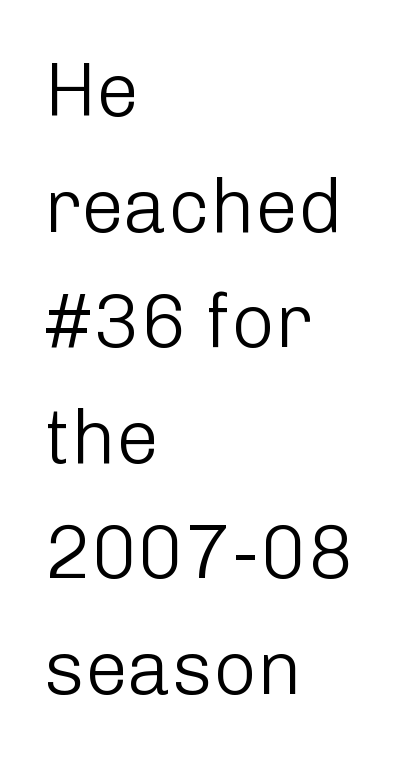
The image shows 76 px light sans-serif type, upright; set left-aligned, normal line spacing (1.52x), normal letter spacing, not underlined; low stroke contrast and a medium x-height.
